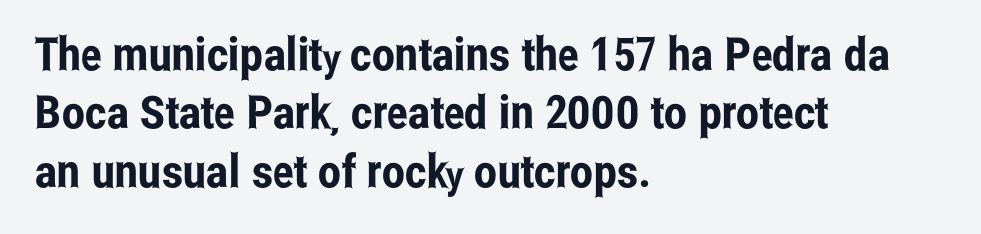
{"serif": "no", "italic": "no", "width": "condensed", "stroke_contrast": "low", "x_height": "medium", "monospaced": "no", "underline": "no", "align": "left", "line_spacing": "normal", "line_spacing_ratio": 1.27, "letter_spacing": "normal", "letter_spacing_em": 0.0, "glyph_px": 46}
